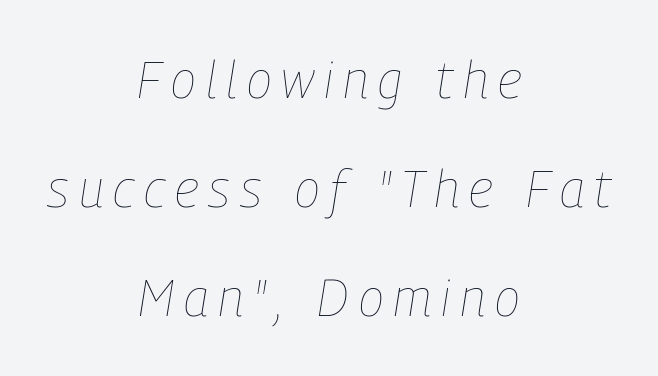
The face used here is proportionally spaced, like ordinary book or web type. Students, observe: this is what heavily led, spacious text looks like. Quick note: underline off. Weight: in the light-to-regular range. This rendering uses center alignment, leaving both contours irregular but symmetric. Slanted lettering throughout.
